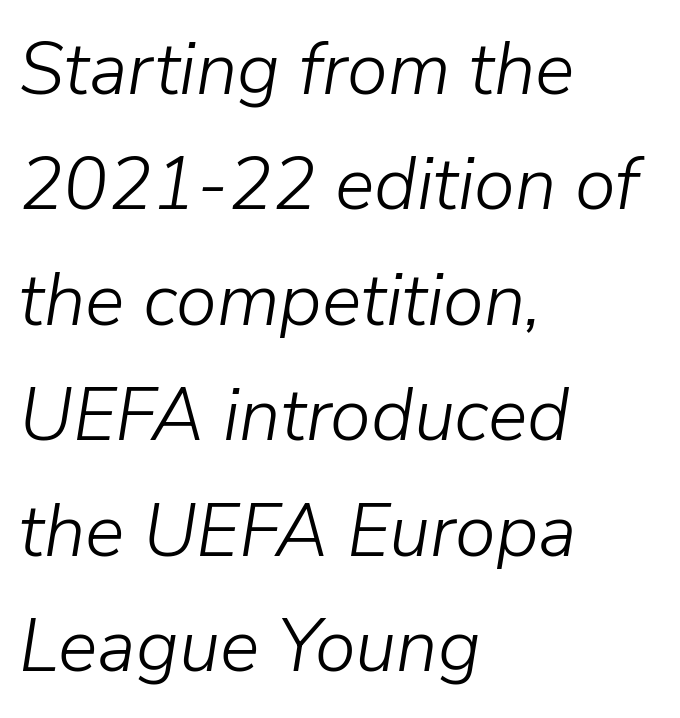
Each letter keeps its own natural width here, so spacing adapts to shape. Heft: none added — not bold. Successive baselines arrive at the customary interval. Characters follow at the spacing the type designer built in.
